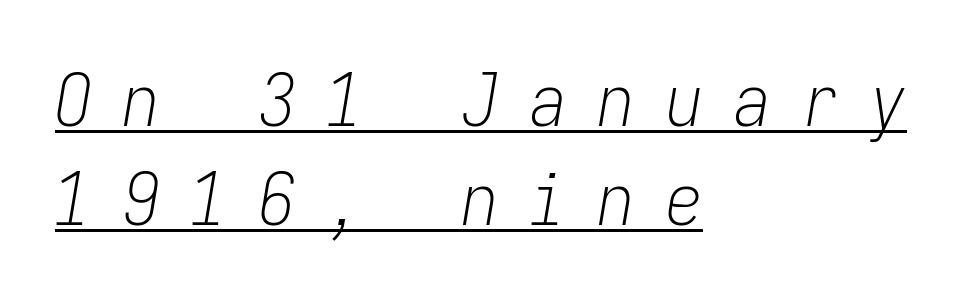
Q: Is the text bold? A: No.
Q: Is the text italic (slanted)? A: Yes, it leans right by about 9 degrees.
Q: Is the text underlined? A: Yes.
Q: How is the paragraph aligned? A: Left-aligned.
Q: Is the spacing between letters normal or unusually wide? A: Unusually wide.
Q: Is the spacing between lines tight, normal or loose? A: Normal.
Q: Width (condensed, normal, or wide)? A: Condensed.
Q: Stroke contrast? A: Low.
Q: x-height? A: Medium.
Q: Monospaced? A: Yes.
